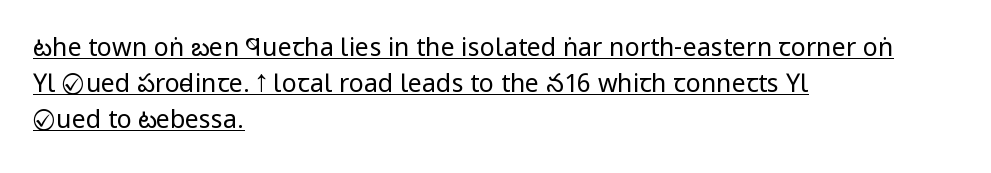
Q: Is the text bold? A: No.
Q: Is the text italic (slanted)? A: No, it is upright.
Q: Is the text underlined? A: Yes.
Q: How is the paragraph aligned? A: Left-aligned.
Q: Is the spacing between letters normal or unusually wide? A: Normal.
Q: Is the spacing between lines tight, normal or loose? A: Normal.
